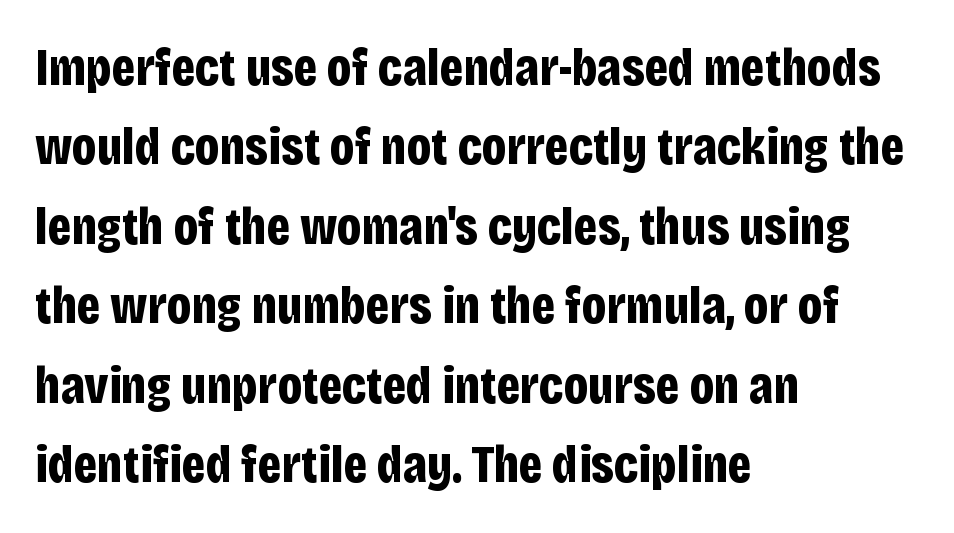
Designer's note — italics off, roman on. Proportional: the letters do not fall into vertical columns. Leading: standard. This is sans-serif lettering, the kind often seen on screens and signage. The rendering keeps characters at their native spacing.
